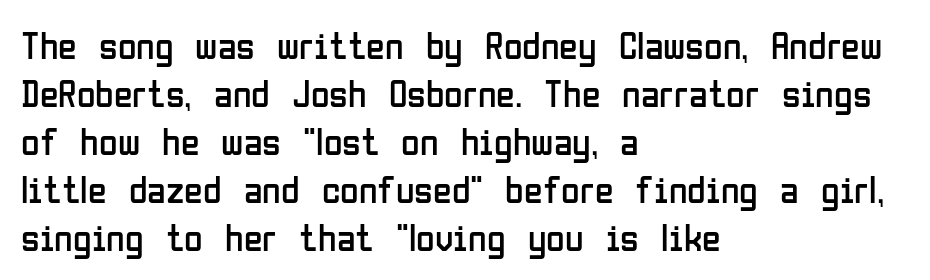
The image shows 38 px regular-weight, condensed sans-serif type, upright; set left-aligned, normal line spacing (1.26x), normal letter spacing, not underlined; low stroke contrast and a medium x-height.
